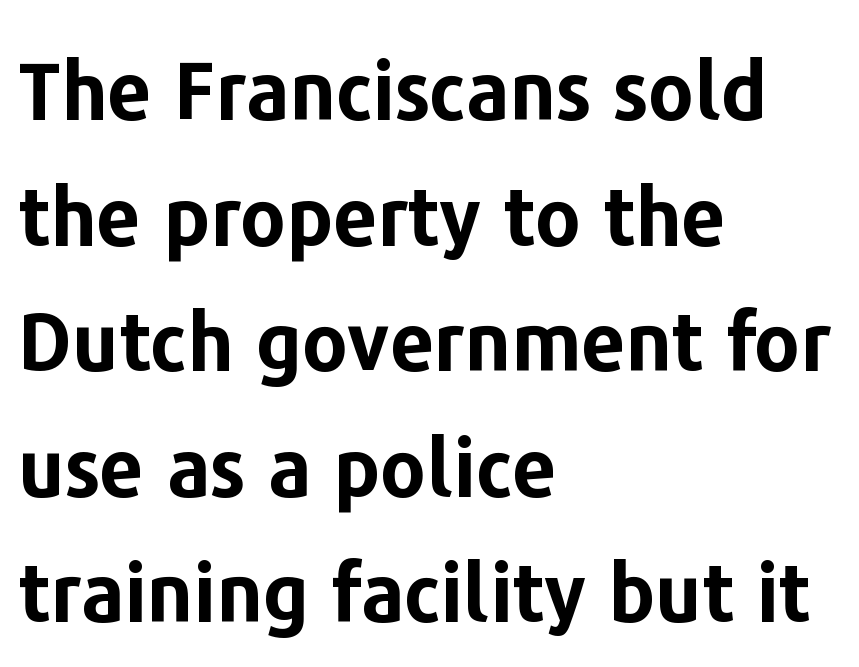
The image shows 79 px bold sans-serif type, upright; set left-aligned, normal line spacing (1.59x), normal letter spacing, not underlined; low stroke contrast and a medium x-height.
